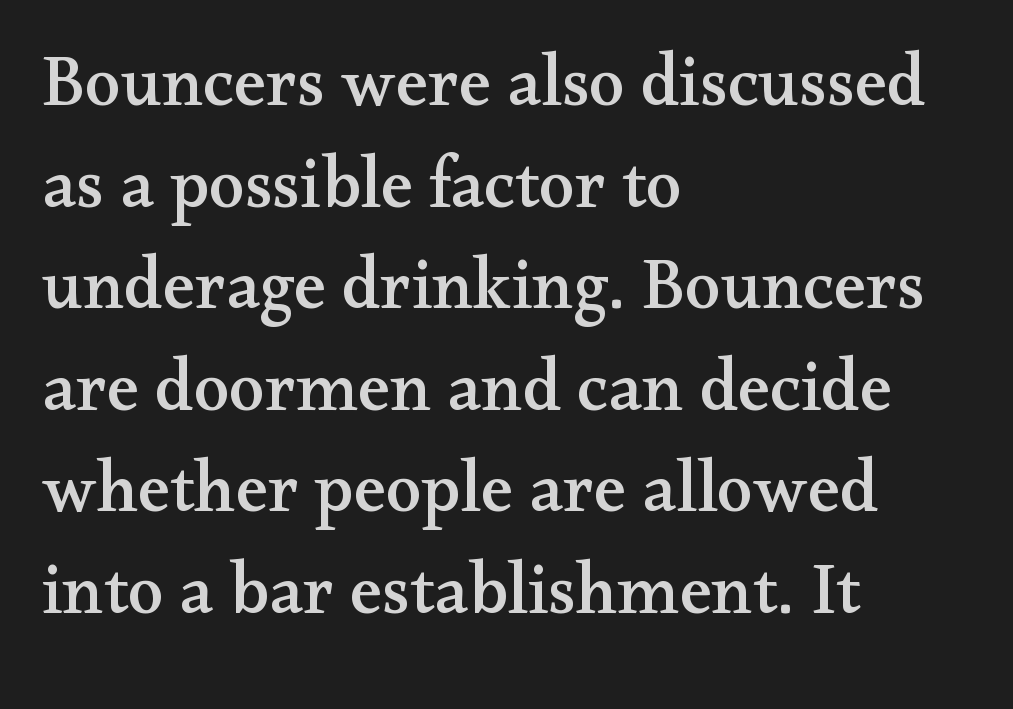
The image shows 72 px wide serif type, upright; set left-aligned, normal line spacing (1.41x), normal letter spacing, not underlined; medium stroke contrast and a small x-height.
